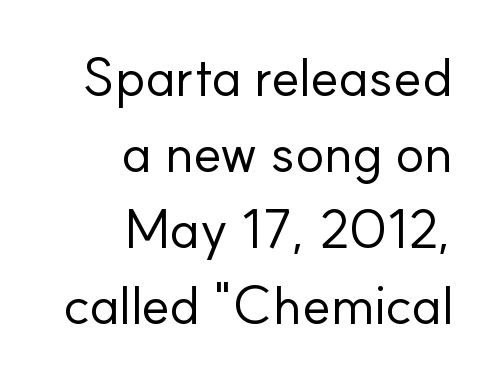
The image shows 54 px regular-weight sans-serif type, upright; set right-aligned, normal line spacing (1.41x), normal letter spacing, not underlined; low stroke contrast and a small x-height.
